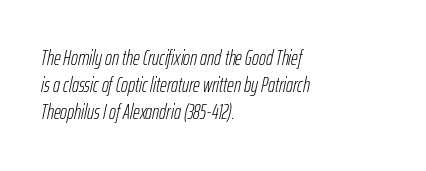
{"italic": "yes", "lean": "right", "slant_degrees": 12, "bold": "no", "underline": "no", "align": "left", "line_spacing": "normal", "line_spacing_ratio": 1.29, "letter_spacing": "normal", "letter_spacing_em": 0.0, "glyph_px": 21}
